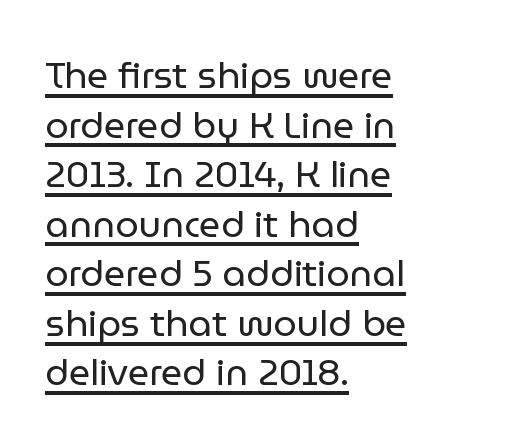
The image shows 37 px regular-weight sans-serif type, upright; set left-aligned, normal line spacing (1.34x), normal letter spacing, underlined; low stroke contrast and a medium x-height.
